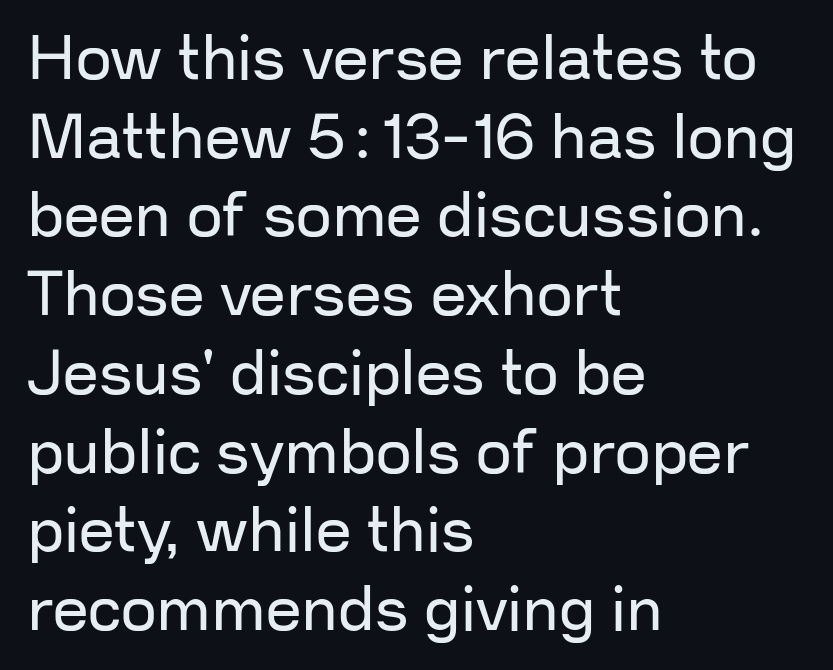
The image shows 63 px regular-weight sans-serif type, upright; set left-aligned, normal line spacing (1.25x), normal letter spacing, not underlined; low stroke contrast and a medium x-height.
